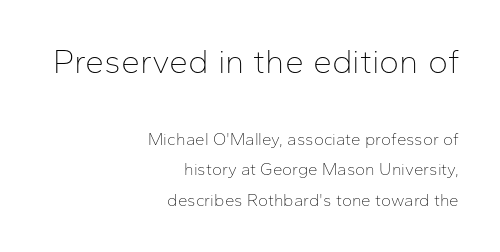
The ragged edge is on the left, which tells us the setting is flush right. Nothing sits at the stroke ends, so this counts as sans-serif. Do the characters align in a grid? No, the font is proportional. A clean baseline with only descenders dipping below it. Between one letter and the next there's only the usual sliver of space. Characters remain perfectly vertical along every line.
